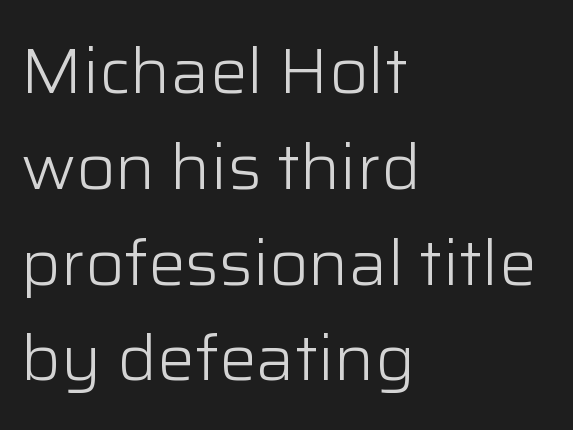
Q: Is the text bold? A: No.
Q: Is the text italic (slanted)? A: No, it is upright.
Q: Is the typeface a serif or a sans-serif typeface? A: Sans-serif.
Q: Is the text underlined? A: No.
Q: How is the paragraph aligned? A: Left-aligned.
Q: Is the spacing between letters normal or unusually wide? A: Normal.
Q: Is the spacing between lines tight, normal or loose? A: Normal.
Q: Width (condensed, normal, or wide)? A: Normal.
Q: Stroke contrast? A: Low.
Q: x-height? A: Medium.
Q: Monospaced? A: No.
